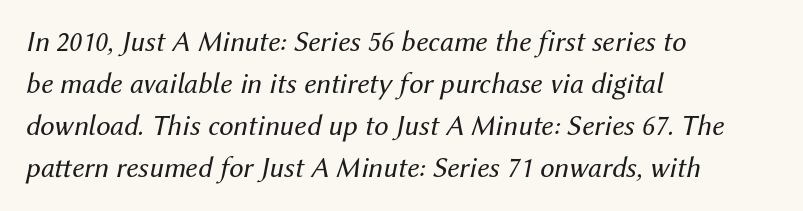
The rendering keeps characters at their native spacing. The specimen omits any rule beneath the text block's lines. This is oblique type, the kind used for emphasis or titles. The letterforms sit at book weight or below. Looks like regular typesetting: each glyph gets only the width it needs.
